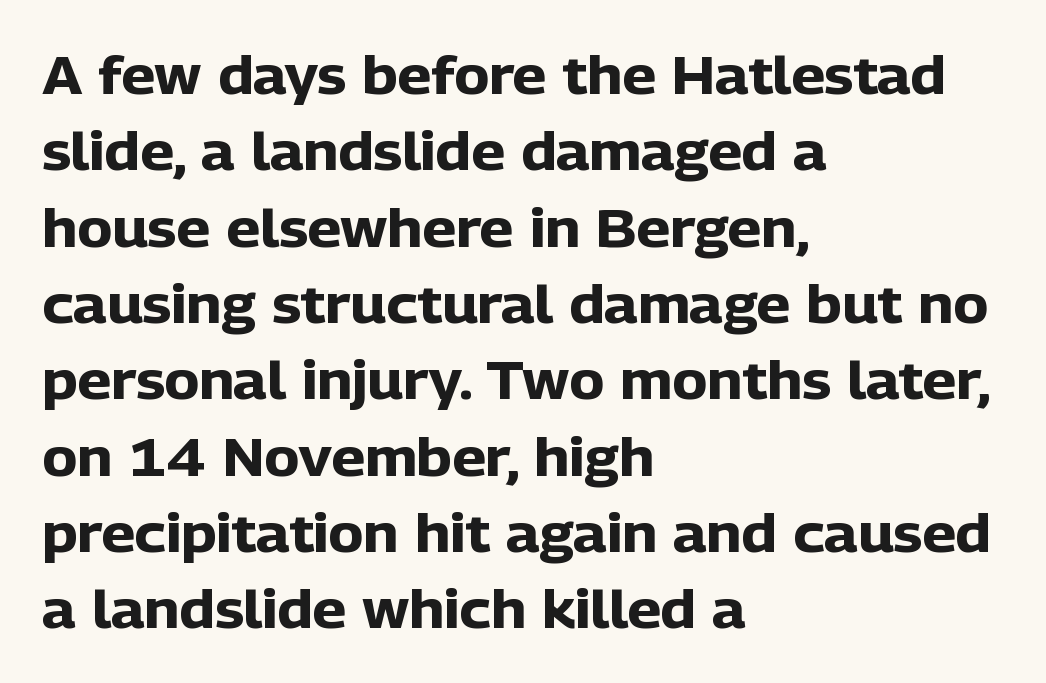
The image shows 53 px heavy sans-serif type, upright; set left-aligned, normal line spacing (1.44x), normal letter spacing, not underlined; low stroke contrast and a medium x-height.
